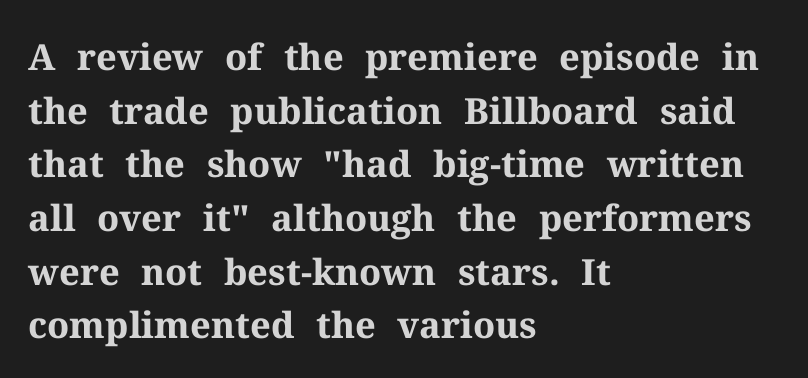
Q: Is the text bold? A: Yes.
Q: Is the text italic (slanted)? A: No, it is upright.
Q: Is the typeface a serif or a sans-serif typeface? A: Serif.
Q: Is the text underlined? A: No.
Q: How is the paragraph aligned? A: Left-aligned.
Q: Is the spacing between letters normal or unusually wide? A: Normal.
Q: Is the spacing between lines tight, normal or loose? A: Normal.
Q: Width (condensed, normal, or wide)? A: Normal.
Q: Stroke contrast? A: Medium.
Q: x-height? A: Medium.
Q: Monospaced? A: No.
